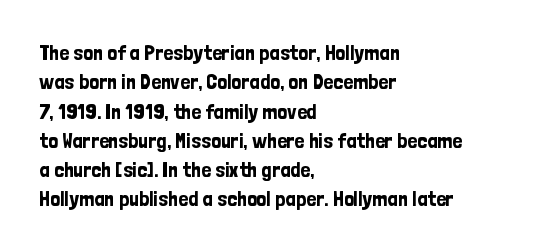
The image shows 22 px text type, upright; set left-aligned, normal line spacing (1.33x), normal letter spacing, not underlined.
